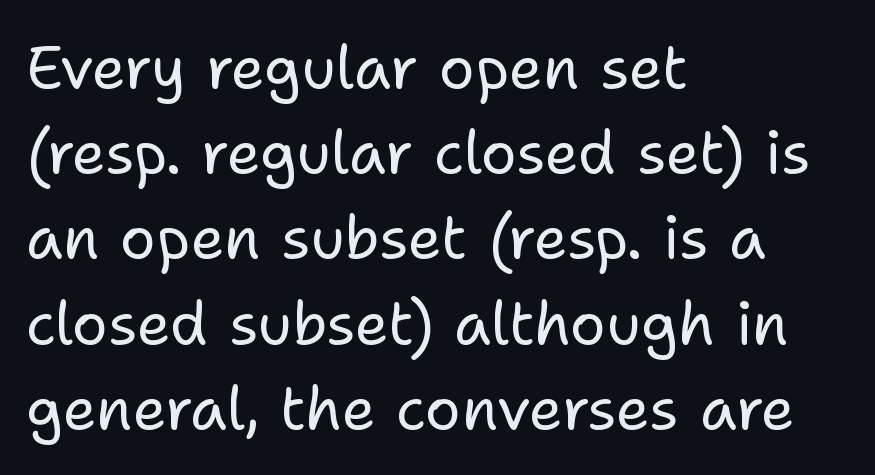
Q: Is the text bold? A: No.
Q: Is the text italic (slanted)? A: No, it is upright.
Q: Is the typeface a serif or a sans-serif typeface? A: Sans-serif.
Q: Is the text underlined? A: No.
Q: How is the paragraph aligned? A: Left-aligned.
Q: Is the spacing between letters normal or unusually wide? A: Normal.
Q: Is the spacing between lines tight, normal or loose? A: Normal.
Q: Width (condensed, normal, or wide)? A: Normal.
Q: Stroke contrast? A: Low.
Q: x-height? A: Medium.
Q: Monospaced? A: No.
